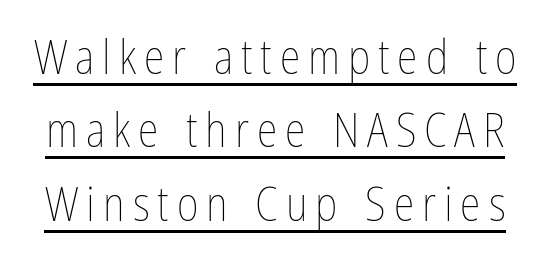
The image shows 47 px thin, condensed type, upright; set normal line spacing (1.56x), underlined; low stroke contrast and a medium x-height.
